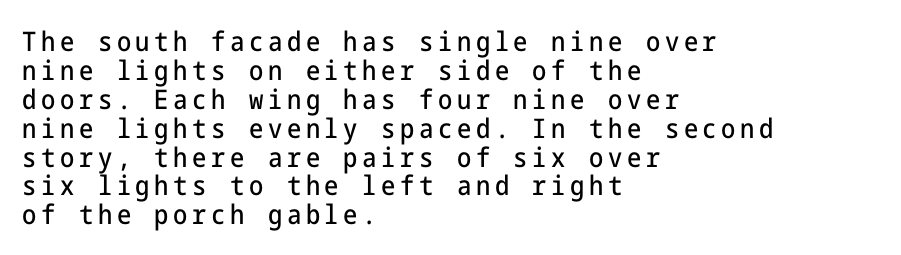
Q: Is the text italic (slanted)? A: No, it is upright.
Q: Is the text underlined? A: No.
Q: How is the paragraph aligned? A: Left-aligned.
Q: Is the spacing between lines tight, normal or loose? A: Tight.
